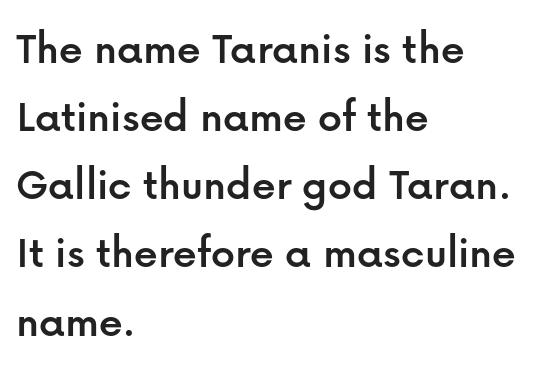
{"serif": "no", "italic": "no", "width": "normal", "stroke_contrast": "low", "x_height": "medium", "monospaced": "no", "underline": "no", "align": "left", "line_spacing": "normal", "line_spacing_ratio": 1.45, "letter_spacing": "normal", "letter_spacing_em": 0.0, "glyph_px": 47}
